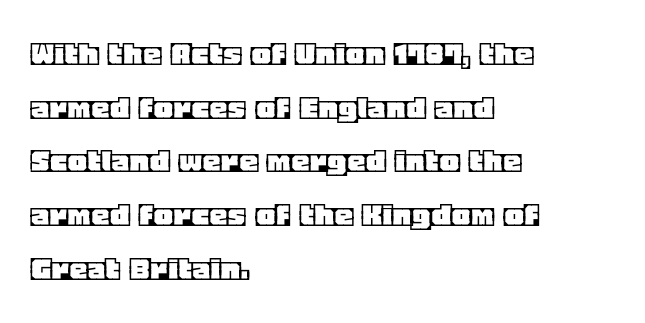
Each new line begins a customary step beneath the previous one. This sample has the flowing, uneven cadence of proportional lettering. Horizontal alignment here is leftward, the default for most running prose. Nobody drew a line under any word here.
